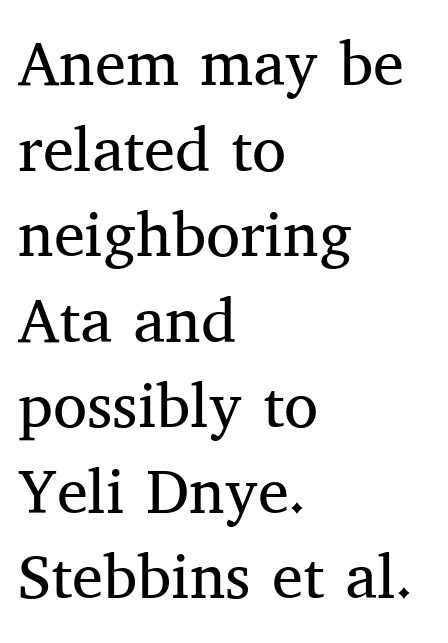
The lines in this sample share a left origin and differ only in where they stop. Tall strokes in this sample are plumb rather than angled. The passage shown stacks its lines at a standard gap. Is the type heavy? It reads as light-to-regular instead. The glyphs in this specimen are seriffed.
